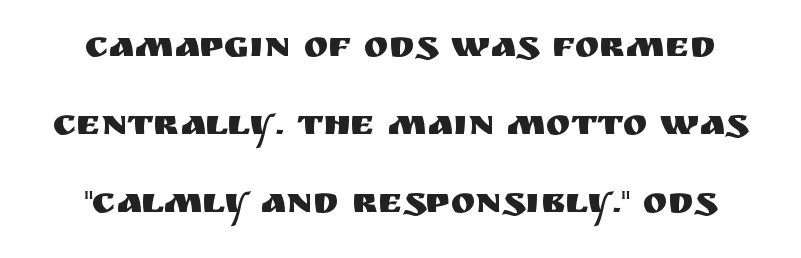
Q: Is the text italic (slanted)? A: No, it is upright.
Q: Is the typeface a serif or a sans-serif typeface? A: Sans-serif.
Q: Is the text underlined? A: No.
Q: Is the spacing between letters normal or unusually wide? A: Normal.
Q: Is the spacing between lines tight, normal or loose? A: Loose.
Q: Width (condensed, normal, or wide)? A: Normal.
Q: Stroke contrast? A: Medium.
Q: x-height? A: Large.
Q: Monospaced? A: No.
